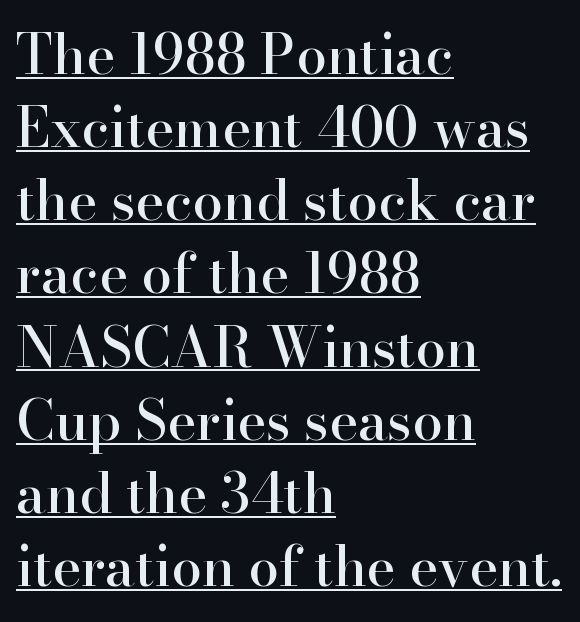
{"serif": "yes", "italic": "no", "width": "normal", "stroke_contrast": "high", "x_height": "small", "monospaced": "no", "underline": "yes", "align": "left", "line_spacing": "normal", "line_spacing_ratio": 1.33, "letter_spacing": "normal", "letter_spacing_em": 0.0, "glyph_px": 55}
